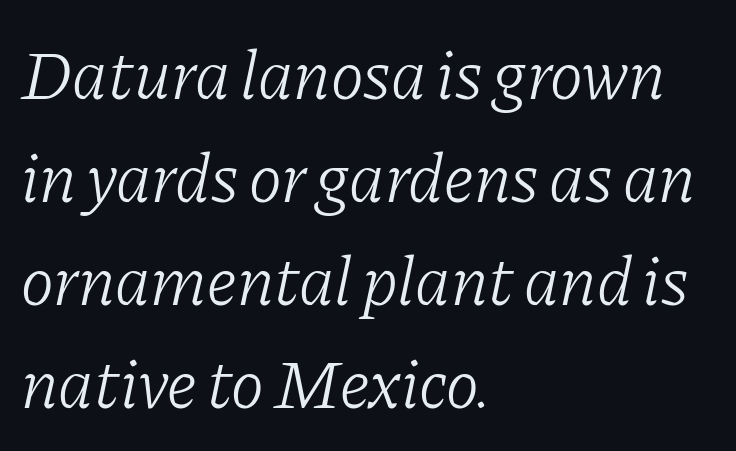
The image shows 70 px light serif type, italic (leaning right); set left-aligned, normal line spacing (1.47x), normal letter spacing, not underlined; low stroke contrast and a medium x-height.
